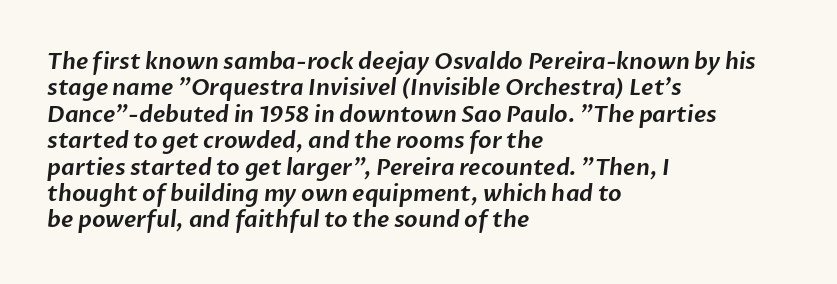
Type without underlining. Students, note that the glyphs here touch the page at normal intervals. Caption: multi-line text, flush left, ragged right.
